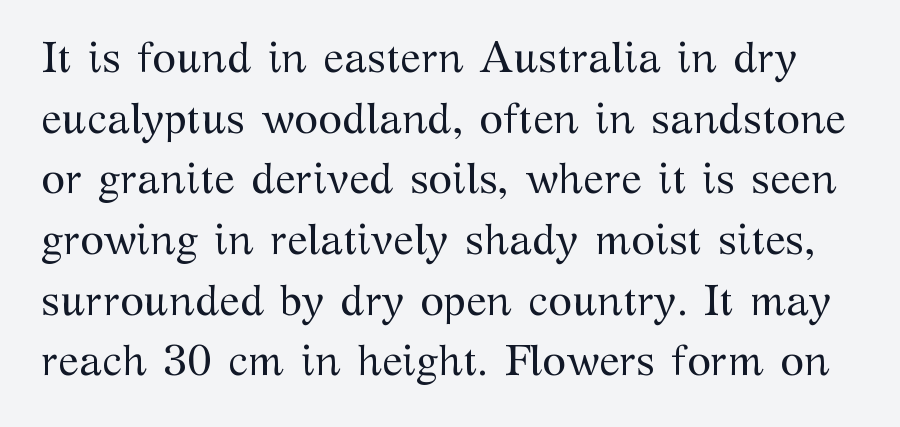
Every stem runs plumb, perpendicular to the baseline. Stem width sits at or under what a default text font uses. This sample has the flowing, uneven cadence of proportional lettering. Check the space under the baseline: it is left empty. Default kerning and tracking; the words read as compact shapes. Is there much room between lines? A standard amount, neither cramped nor airy.
